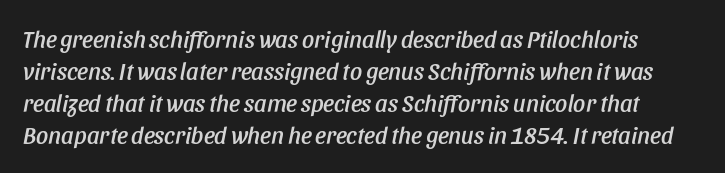
The space directly below the letters is spotless. The tracking reads as untouched default to a designer's eye. The typography opts for an oblique posture over an upright one. The vertical gap from one line to the next is medium.
